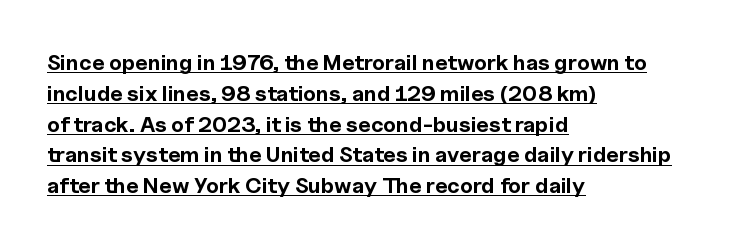
{"italic": "no", "bold": "yes", "underline": "yes", "align": "left", "line_spacing": "normal", "line_spacing_ratio": 1.4, "letter_spacing": "normal", "letter_spacing_em": 0.0, "glyph_px": 22}
